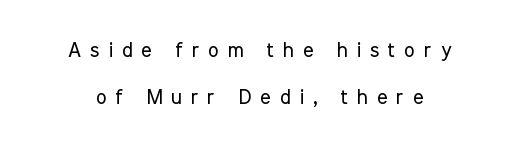
Q: Is the text bold? A: No.
Q: Is the text italic (slanted)? A: No, it is upright.
Q: Is the text underlined? A: No.
Q: Is the spacing between letters normal or unusually wide? A: Unusually wide.
Q: Is the spacing between lines tight, normal or loose? A: Loose.
